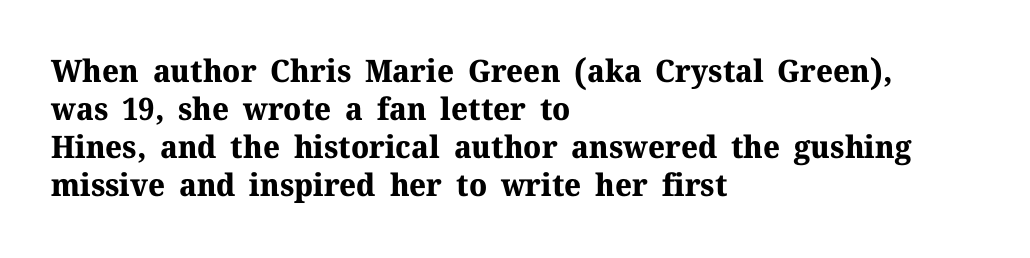
Heft: maximum for text — a bold. The area under the type is left untouched. Casual observation: everything's shoved over to the left. The typeface chosen for these lines features serifs.
